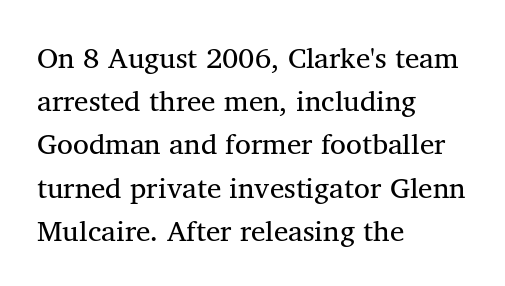
{"serif": "yes", "italic": "no", "bold": "no", "weight": "regular", "width": "normal", "stroke_contrast": "medium", "x_height": "medium", "monospaced": "no", "underline": "no", "align": "left", "line_spacing": "normal", "line_spacing_ratio": 1.49, "letter_spacing": "normal", "letter_spacing_em": 0.0, "glyph_px": 29}
